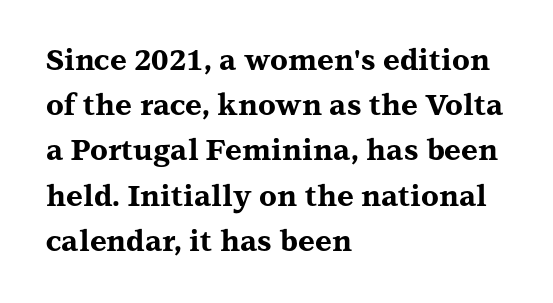
Proportional: the letters do not fall into vertical columns. The rag falls on the right side of this text block. The words here are not underlined. Is the letter spacing exaggerated? No — it looks like the ordinary default. The typography opts for an upright posture over an oblique one.
